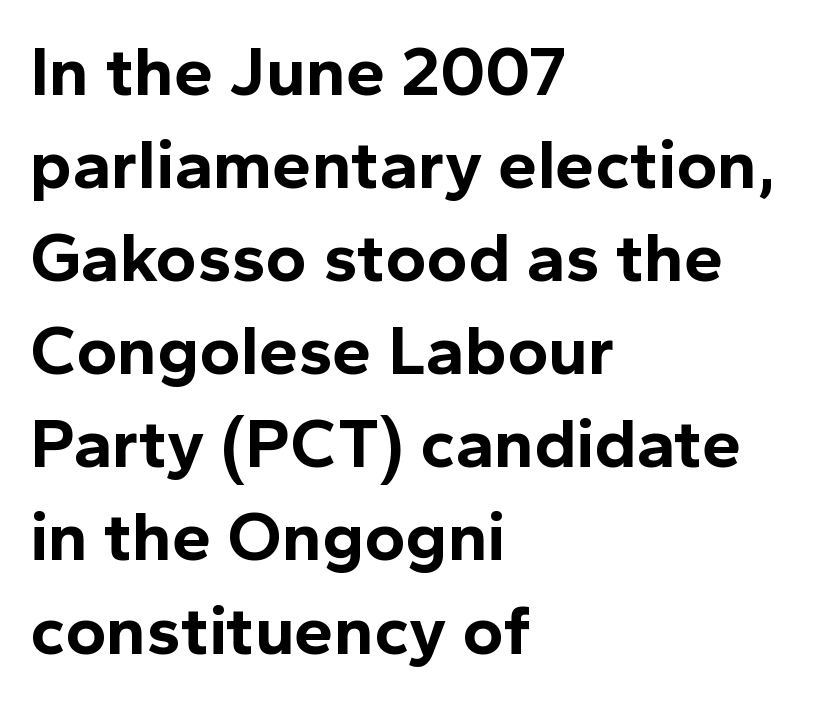
The image shows 70 px bold sans-serif type, upright; set left-aligned, normal line spacing (1.33x), normal letter spacing, not underlined; a medium x-height.
